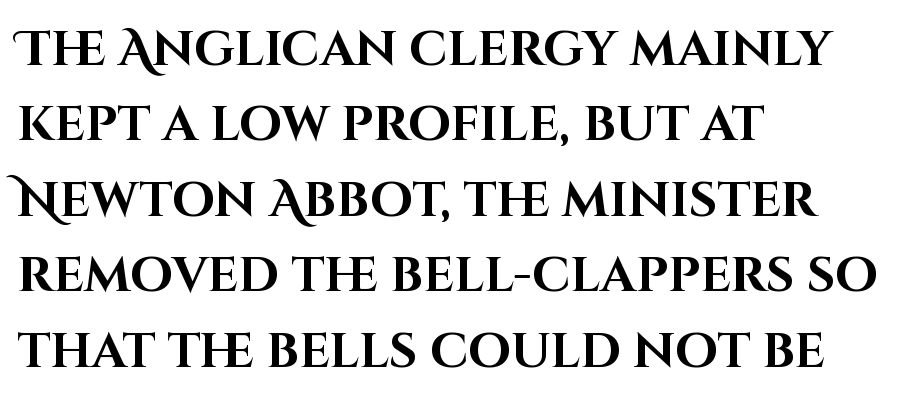
{"serif": "no", "italic": "no", "bold": "yes", "weight": "bold", "width": "normal", "stroke_contrast": "high", "x_height": "large", "monospaced": "no", "underline": "no", "align": "left", "line_spacing": "normal", "line_spacing_ratio": 1.54, "letter_spacing": "normal", "letter_spacing_em": 0.0, "glyph_px": 49}
